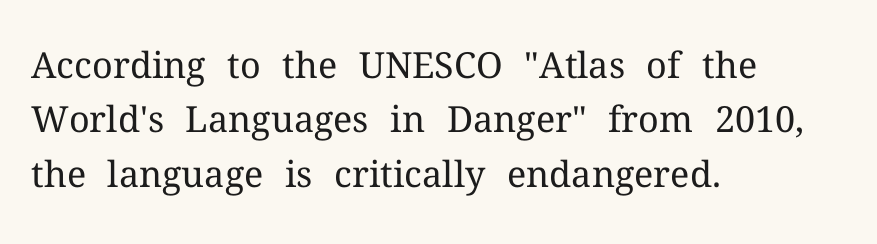
Q: Is the text bold? A: No.
Q: Is the text italic (slanted)? A: No, it is upright.
Q: Is the typeface a serif or a sans-serif typeface? A: Serif.
Q: Is the text underlined? A: No.
Q: How is the paragraph aligned? A: Left-aligned.
Q: Is the spacing between letters normal or unusually wide? A: Normal.
Q: Is the spacing between lines tight, normal or loose? A: Normal.
Q: Width (condensed, normal, or wide)? A: Normal.
Q: Stroke contrast? A: Medium.
Q: x-height? A: Medium.
Q: Monospaced? A: No.
